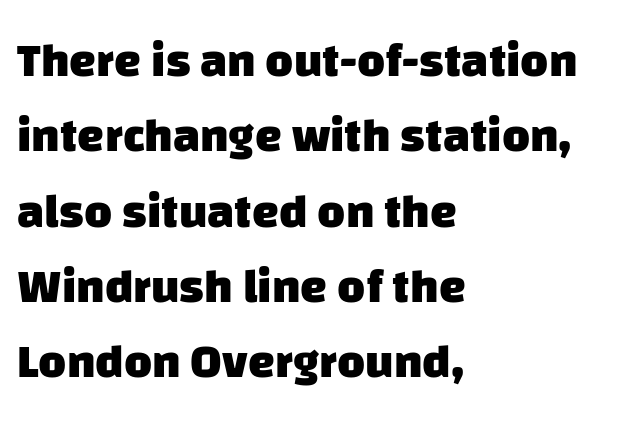
The image shows 48 px heavy sans-serif type; set left-aligned, normal line spacing (1.57x), normal letter spacing, not underlined; low stroke contrast and a large x-height.
